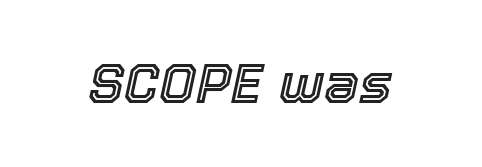
{"italic": "yes", "lean": "right", "slant_degrees": 12, "width": "normal", "x_height": "medium", "monospaced": "no", "underline": "no", "letter_spacing": "normal", "letter_spacing_em": 0.0, "glyph_px": 56}
